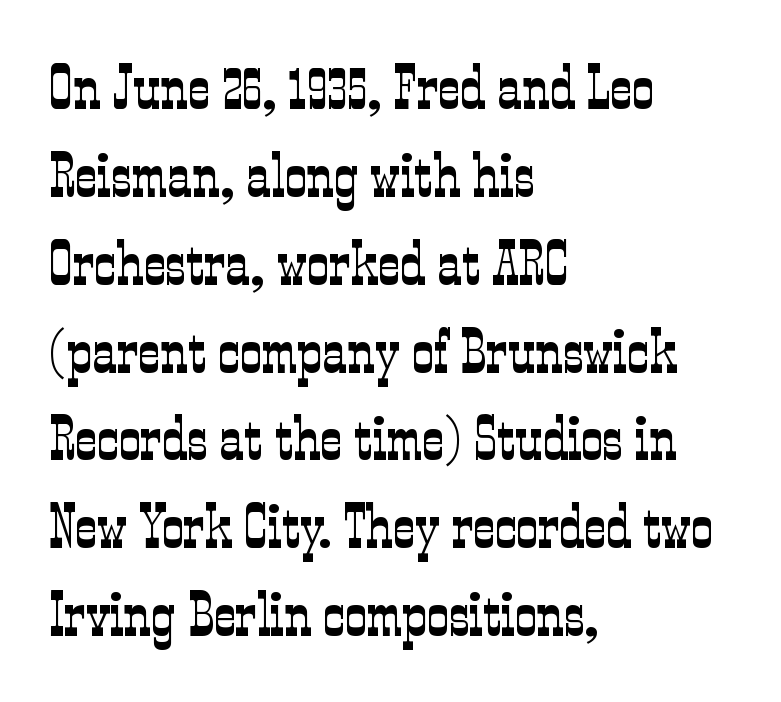
The cut favours lightness, reaching ordinary text weight at its darkest. Proportional: the letters do not fall into vertical columns. Compared with typical paragraphs, the rows here are spaced about the same. Each line starts at the same left margin while the right side varies.
